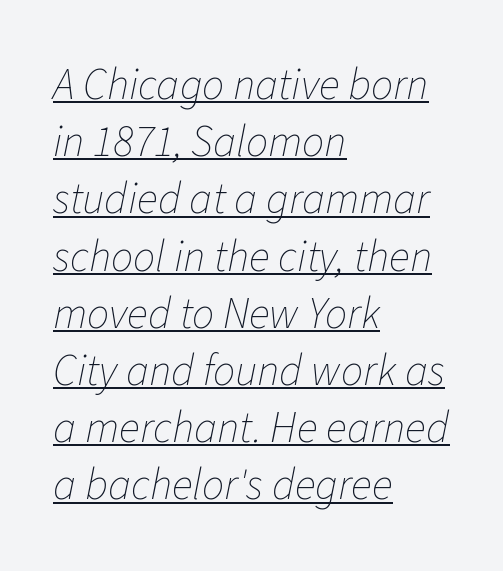
Is the block centered? No — it sits flush against the left margin. Stems and bowls with no extra thickness — not bold. Italic? Definitely — the glyphs are oblique. Vertical spacing — default.
